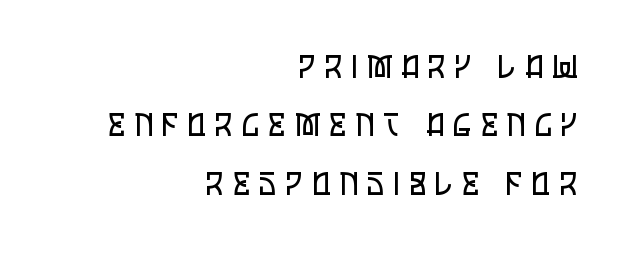
The image shows 31 px regular-weight, condensed sans-serif type, upright; set right-aligned, line spacing 1.88x, unusually wide letter spacing (+0.3 em), not underlined; low stroke contrast and a large x-height.
